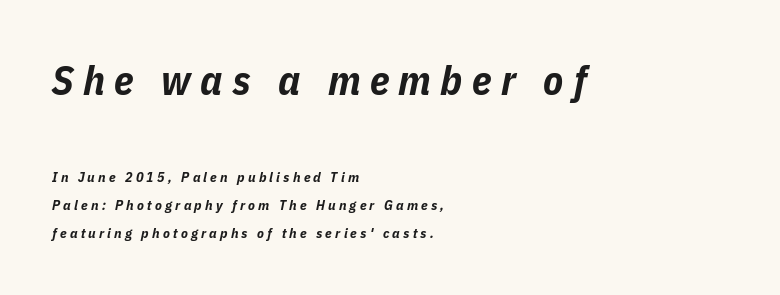
The image shows 41 px bold, condensed type, italic (leaning right); set left-aligned, loose line spacing (2.01x), unusually wide letter spacing (+0.23 em), not underlined; the first (top) block is 2.93x larger; low stroke contrast and a medium x-height.
